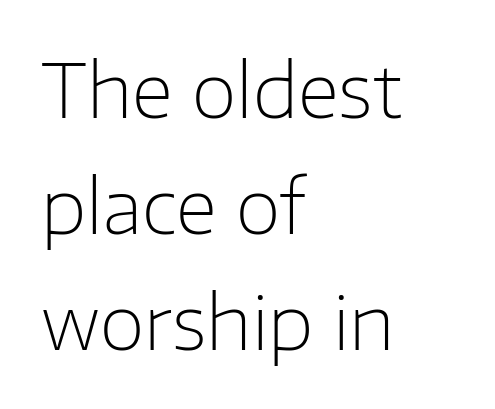
Q: Is the text bold? A: No.
Q: Is the text italic (slanted)? A: No, it is upright.
Q: Is the typeface a serif or a sans-serif typeface? A: Sans-serif.
Q: Is the text underlined? A: No.
Q: How is the paragraph aligned? A: Left-aligned.
Q: Is the spacing between letters normal or unusually wide? A: Normal.
Q: Is the spacing between lines tight, normal or loose? A: Normal.
Q: Width (condensed, normal, or wide)? A: Normal.
Q: Stroke contrast? A: Low.
Q: x-height? A: Medium.
Q: Monospaced? A: No.
